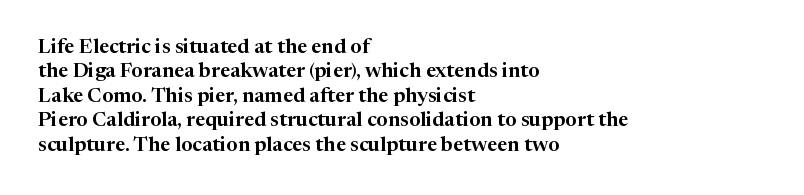
Q: Is the text italic (slanted)? A: No, it is upright.
Q: Is the text underlined? A: No.
Q: How is the paragraph aligned? A: Left-aligned.
Q: Is the spacing between letters normal or unusually wide? A: Normal.
